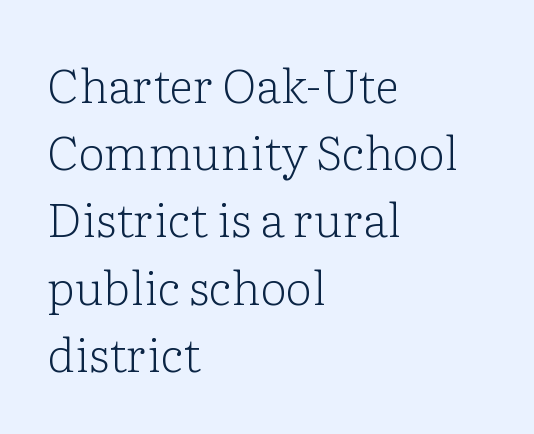
The image shows 47 px light serif type, upright; set left-aligned, normal line spacing (1.43x), normal letter spacing, not underlined; low stroke contrast and a medium x-height.
